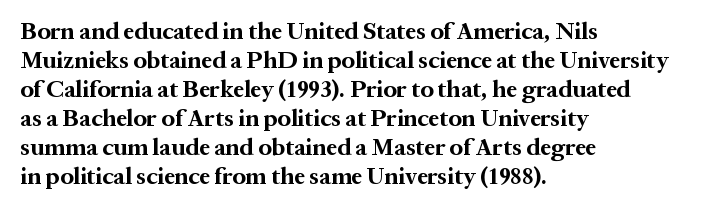
The image shows 24 px bold type, upright; set left-aligned, line spacing 1.21x, normal letter spacing, not underlined.
